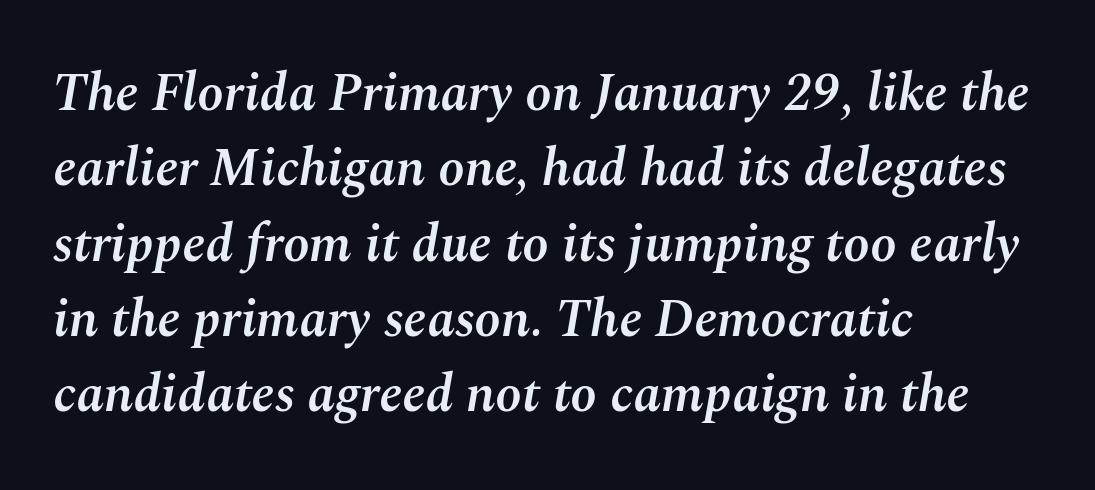
The image shows 53 px semibold type, italic (leaning right); set left-aligned, normal line spacing (1.42x), normal letter spacing, not underlined; medium stroke contrast and a medium x-height.
